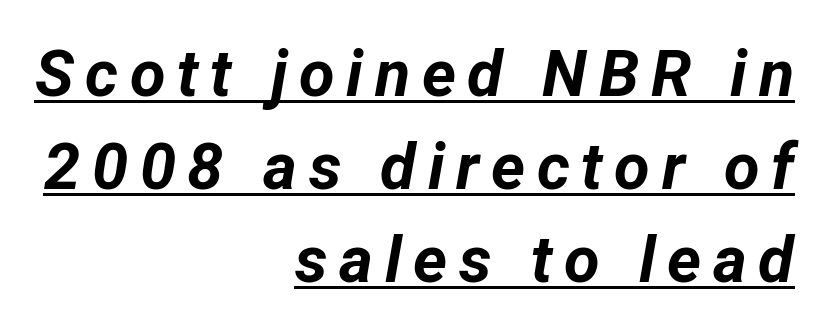
{"italic": "yes", "lean": "right", "slant_degrees": 12, "bold": "yes", "weight": "bold", "width": "normal", "stroke_contrast": "low", "x_height": "medium", "monospaced": "no", "underline": "yes", "align": "right", "line_spacing": "normal", "line_spacing_ratio": 1.43, "glyph_px": 65}
